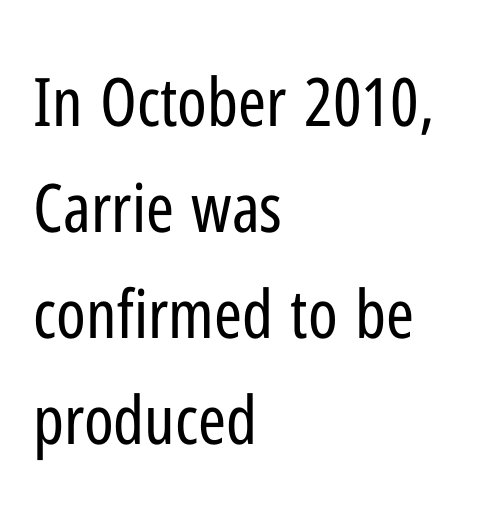
Q: Is the text bold? A: No.
Q: Is the text italic (slanted)? A: No, it is upright.
Q: Is the typeface a serif or a sans-serif typeface? A: Sans-serif.
Q: Is the text underlined? A: No.
Q: How is the paragraph aligned? A: Left-aligned.
Q: Is the spacing between letters normal or unusually wide? A: Normal.
Q: Is the spacing between lines tight, normal or loose? A: Normal.
Q: Width (condensed, normal, or wide)? A: Condensed.
Q: Stroke contrast? A: Low.
Q: x-height? A: Medium.
Q: Monospaced? A: No.
